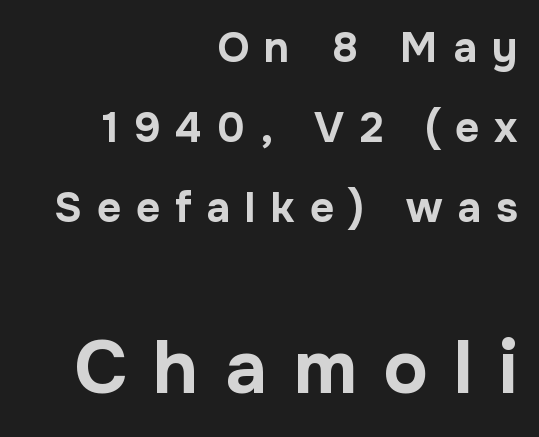
Q: Is the text bold? A: Yes.
Q: Is the text italic (slanted)? A: No, it is upright.
Q: Is the typeface a serif or a sans-serif typeface? A: Sans-serif.
Q: Is the text underlined? A: No.
Q: How is the paragraph aligned? A: Right-aligned.
Q: Is the spacing between letters normal or unusually wide? A: Unusually wide.
Q: Is the spacing between lines tight, normal or loose? A: Loose.
Q: Which block of text is set in a larger size, the first (top) or the second (bottom)? A: The second (bottom) one.
Q: Width (condensed, normal, or wide)? A: Normal.
Q: Stroke contrast? A: Low.
Q: x-height? A: Medium.
Q: Monospaced? A: No.
